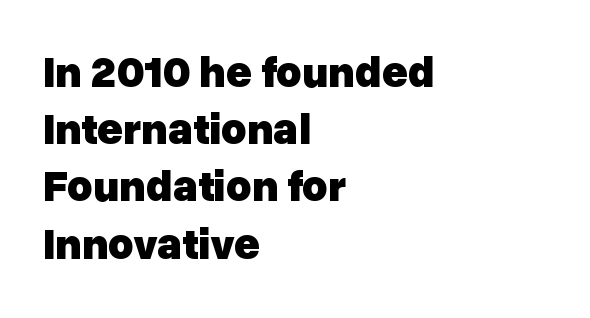
Q: Is the text bold? A: Yes.
Q: Is the text italic (slanted)? A: No, it is upright.
Q: Is the typeface a serif or a sans-serif typeface? A: Sans-serif.
Q: Is the text underlined? A: No.
Q: How is the paragraph aligned? A: Left-aligned.
Q: Is the spacing between letters normal or unusually wide? A: Normal.
Q: Is the spacing between lines tight, normal or loose? A: Normal.
Q: Width (condensed, normal, or wide)? A: Normal.
Q: Stroke contrast? A: Low.
Q: x-height? A: Medium.
Q: Monospaced? A: No.
